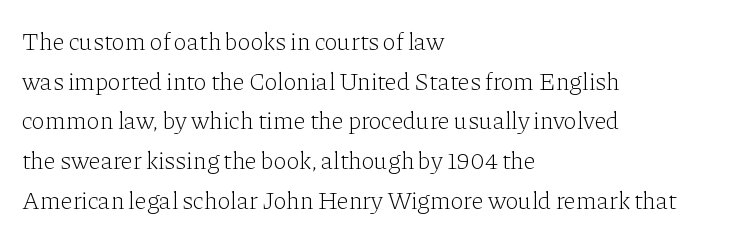
{"italic": "no", "bold": "no", "underline": "no", "align": "left", "line_spacing": "normal", "line_spacing_ratio": 1.59, "letter_spacing": "normal", "letter_spacing_em": 0.0, "glyph_px": 25}
